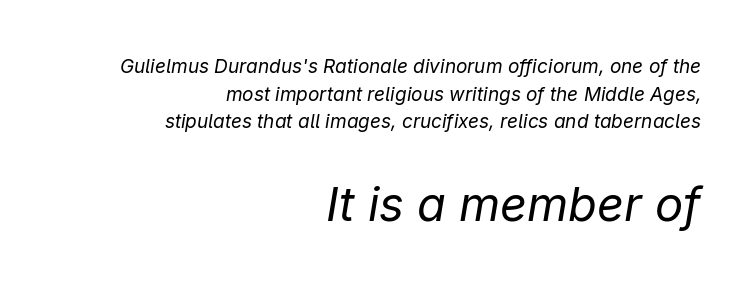
This is oblique type, the kind used for emphasis or titles. Quick note: underline off. Stems and bowls with no extra thickness — not bold. Here the designer chose a conventional face with non-uniform glyph widths. Honestly, the row spacing looks completely unremarkable. Words appear dense and cohesive because spacing is normal.
